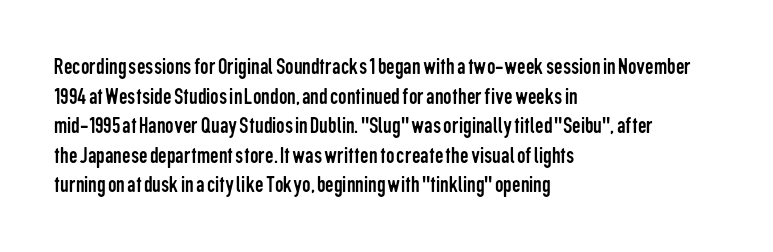
Words appear dense and cohesive because spacing is normal. Stem width sits at or under what a default text font uses. Honestly, there is no underline to notice here at all. The lettering stays uniformly vertical, giving the passage a roman look.
